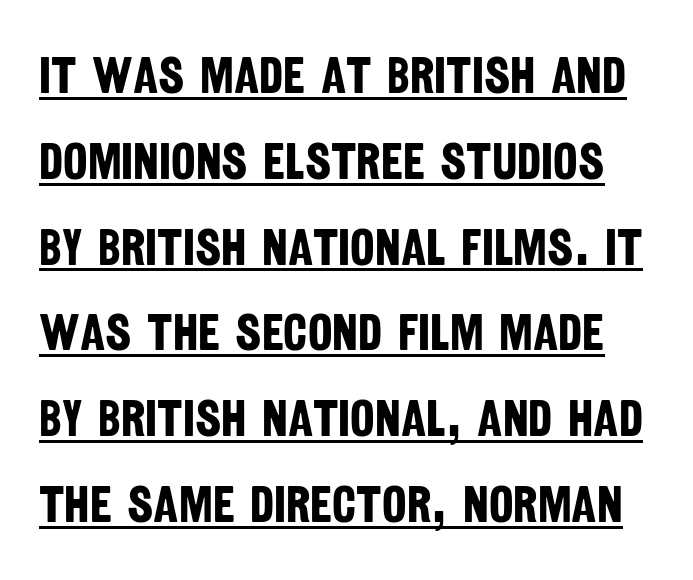
Here the designer chose a conventional face with non-uniform glyph widths. Baseline-to-baseline distance is the conventional proportion of letter height. The letterforms sit shoulder to shoulder at normal distance. This rendering employs a face without finishing strokes, i.e., a sans-serif. The face used here appears with an underline applied. These lines carry a lot of weight — the face is fully bold.
